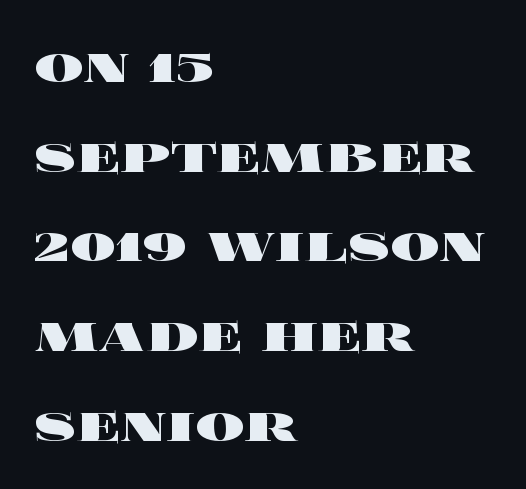
The image shows 61 px heavy, wide type, upright; set left-aligned, normal line spacing (1.47x), normal letter spacing, not underlined; a large x-height.
